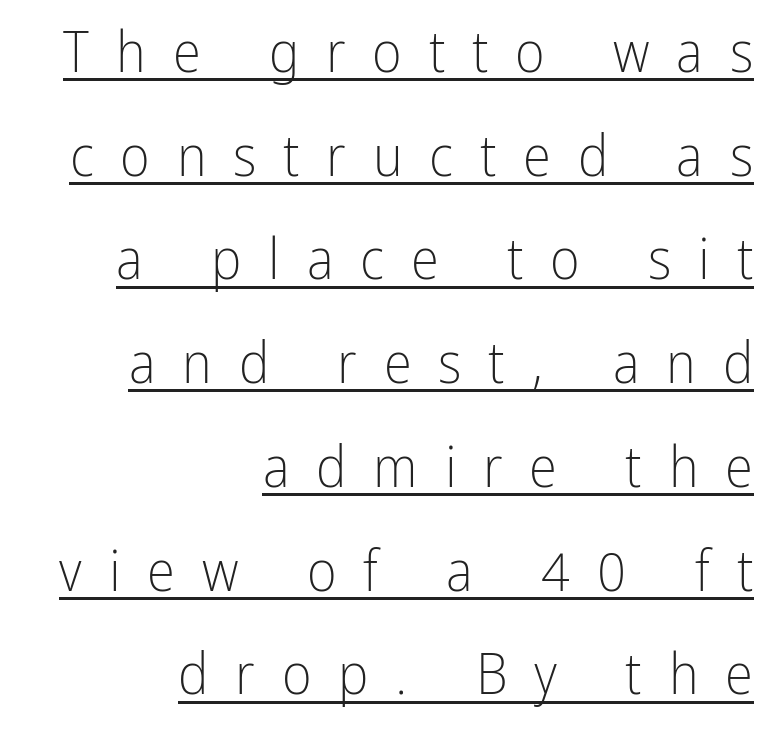
The image shows 57 px light, condensed sans-serif type, upright; set right-aligned, line spacing 1.82x, unusually wide letter spacing (+0.47 em), underlined; low stroke contrast and a medium x-height.
